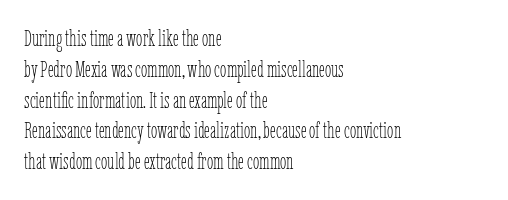
The image shows 23 px text type, upright; set left-aligned, normal line spacing (1.34x), normal letter spacing, not underlined.
